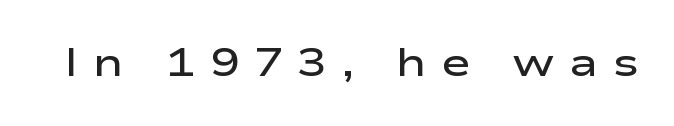
The image shows 40 px semibold, wide sans-serif type, upright; set unusually wide letter spacing (+0.35 em), not underlined; low stroke contrast and a medium x-height.
